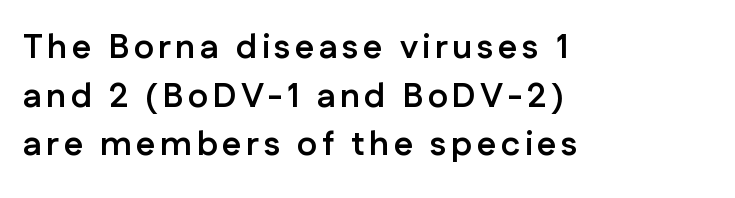
The image shows 34 px semibold sans-serif type, upright; set left-aligned, normal line spacing (1.43x), not underlined; low stroke contrast and a medium x-height.
